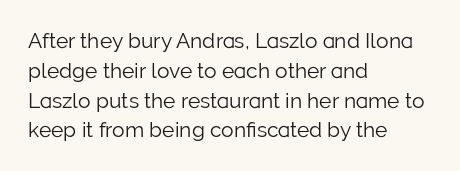
Q: Is the text bold? A: No.
Q: Is the text italic (slanted)? A: No, it is upright.
Q: Is the text underlined? A: No.
Q: How is the paragraph aligned? A: Left-aligned.
Q: Is the spacing between letters normal or unusually wide? A: Normal.
Q: Is the spacing between lines tight, normal or loose? A: Normal.
